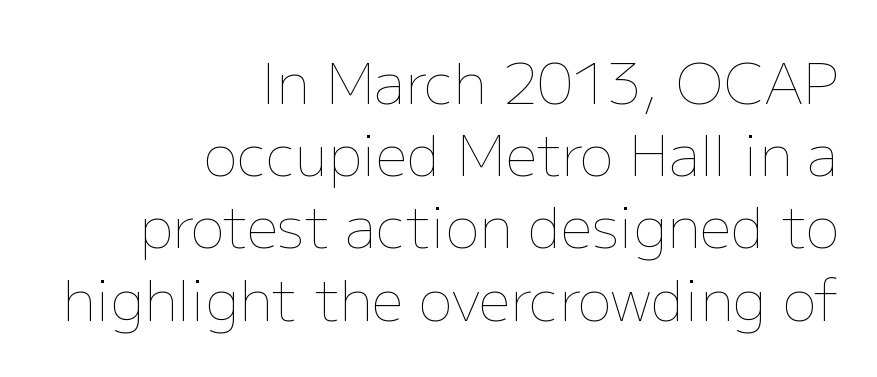
The image shows 56 px thin type, upright; set right-aligned, normal line spacing (1.29x), normal letter spacing, not underlined; low stroke contrast and a medium x-height.
